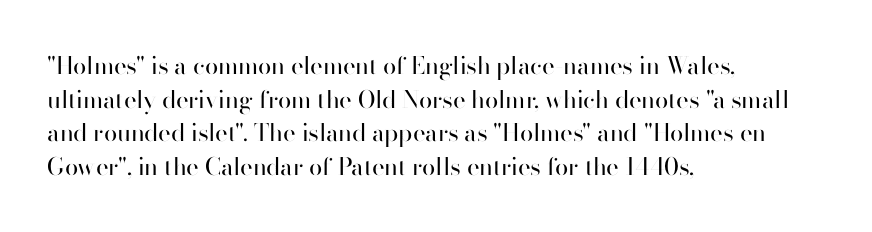
Q: Is the text bold? A: No.
Q: Is the text italic (slanted)? A: No, it is upright.
Q: Is the text underlined? A: No.
Q: How is the paragraph aligned? A: Left-aligned.
Q: Is the spacing between letters normal or unusually wide? A: Normal.
Q: Is the spacing between lines tight, normal or loose? A: Normal.
